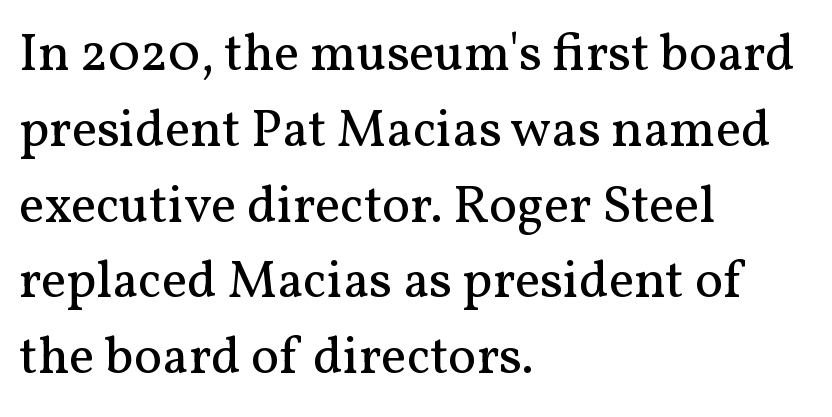
Q: Is the text bold? A: No.
Q: Is the text italic (slanted)? A: No, it is upright.
Q: Is the typeface a serif or a sans-serif typeface? A: Serif.
Q: Is the text underlined? A: No.
Q: How is the paragraph aligned? A: Left-aligned.
Q: Is the spacing between letters normal or unusually wide? A: Normal.
Q: Is the spacing between lines tight, normal or loose? A: Normal.
Q: Width (condensed, normal, or wide)? A: Normal.
Q: Stroke contrast? A: Medium.
Q: x-height? A: Medium.
Q: Monospaced? A: No.
